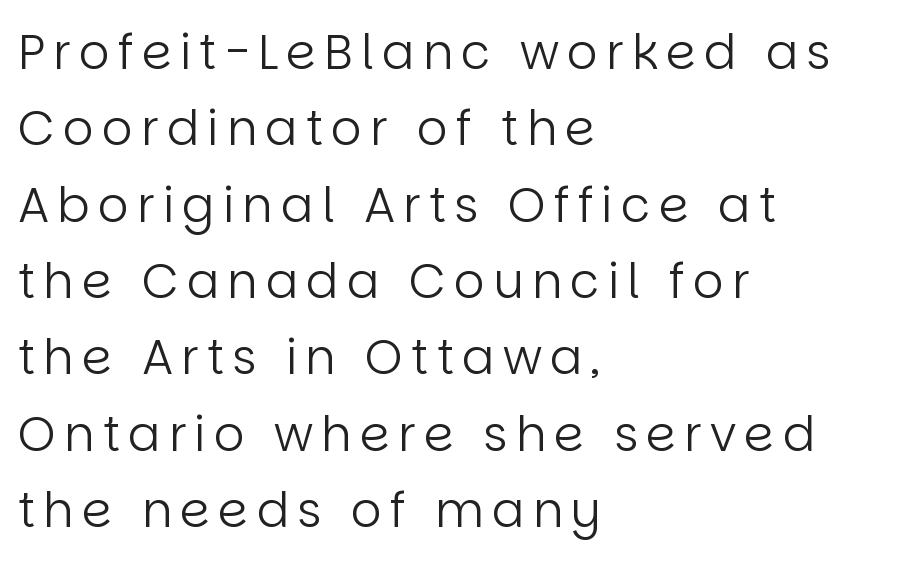
{"serif": "no", "italic": "no", "bold": "no", "weight": "regular", "width": "normal", "stroke_contrast": "low", "x_height": "large", "monospaced": "no", "underline": "no", "align": "left", "line_spacing": "normal", "line_spacing_ratio": 1.59, "glyph_px": 48}
